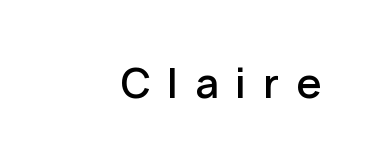
The image shows 40 px semibold sans-serif type, upright; set unusually wide letter spacing (+0.42 em), not underlined; low stroke contrast and a medium x-height.
